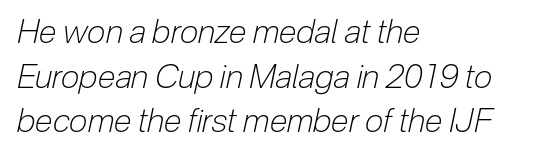
{"italic": "yes", "lean": "right", "slant_degrees": 12, "bold": "no", "weight": "light", "width": "condensed", "stroke_contrast": "low", "x_height": "medium", "monospaced": "no", "underline": "no", "align": "left", "line_spacing": "normal", "line_spacing_ratio": 1.35, "letter_spacing": "normal", "letter_spacing_em": 0.0, "glyph_px": 33}
